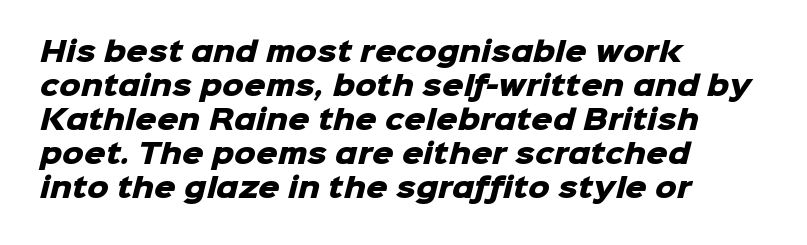
The gap between lines stays unmarked. Is the block centered? No — it sits flush against the left margin. Between one letter and the next there's only the usual sliver of space. The passage shown stacks its lines at a standard gap.
